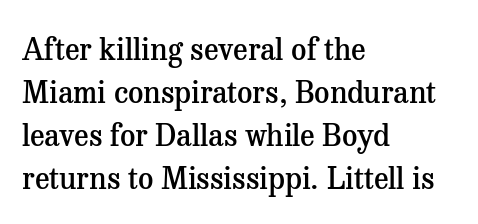
The image shows 30 px semibold serif type, upright; set left-aligned, normal line spacing (1.43x), normal letter spacing, not underlined; medium stroke contrast and a medium x-height.
